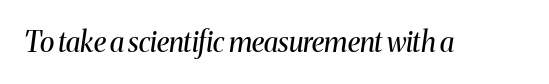
Q: Is the text bold? A: No.
Q: Is the text italic (slanted)? A: Yes, it leans right by about 8 degrees.
Q: Is the typeface a serif or a sans-serif typeface? A: Serif.
Q: Is the text underlined? A: No.
Q: Is the spacing between letters normal or unusually wide? A: Normal.
Q: Width (condensed, normal, or wide)? A: Normal.
Q: Stroke contrast? A: Medium.
Q: x-height? A: Medium.
Q: Monospaced? A: No.
